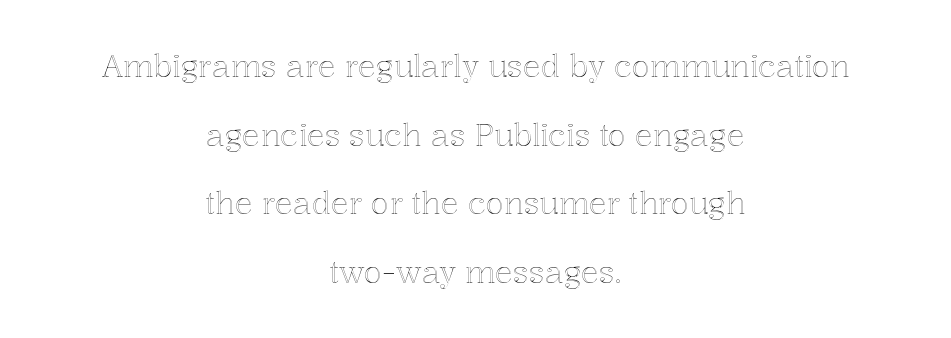
The tracking reads as untouched default to a designer's eye. Honestly, the rows look like they've been pulled way apart. A clean baseline with only descenders dipping below it. Centered paragraph, ragged on both sides. The letters advance in unequal steps, a hallmark of proportional type. This sample uses an upright cut, with every glyph sitting square on the baseline.
